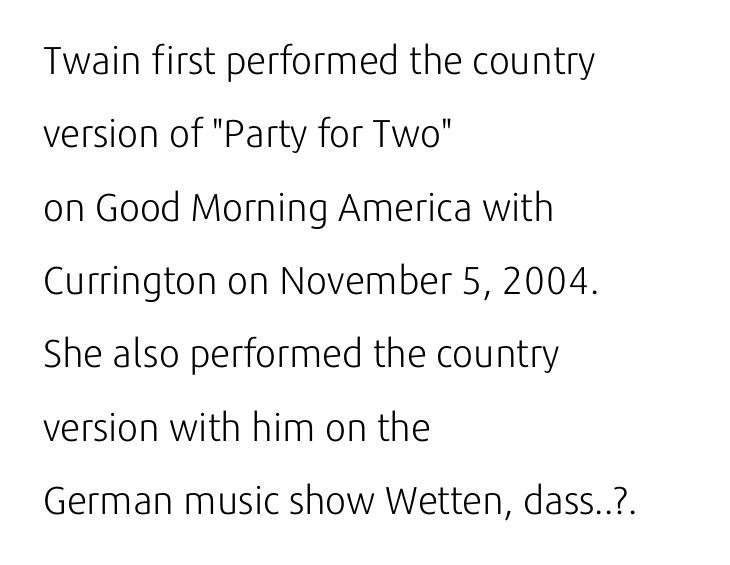
The image shows 39 px light sans-serif type, upright; set left-aligned, line spacing 1.88x, normal letter spacing, not underlined; low stroke contrast and a medium x-height.
